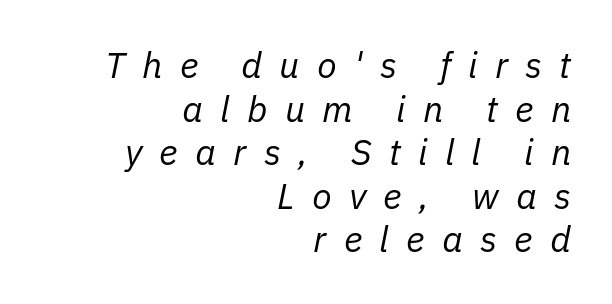
Q: Is the text bold? A: No.
Q: Is the text italic (slanted)? A: Yes, it leans right by about 11 degrees.
Q: Is the text underlined? A: No.
Q: How is the paragraph aligned? A: Right-aligned.
Q: Is the spacing between letters normal or unusually wide? A: Unusually wide.
Q: Width (condensed, normal, or wide)? A: Normal.
Q: Stroke contrast? A: Low.
Q: x-height? A: Medium.
Q: Monospaced? A: No.
